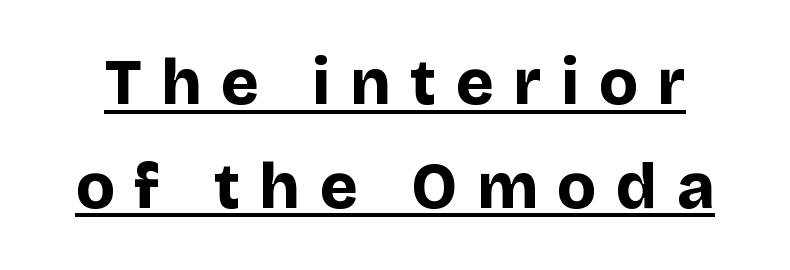
{"serif": "no", "italic": "no", "bold": "yes", "weight": "bold", "width": "normal", "stroke_contrast": "low", "x_height": "large", "monospaced": "no", "underline": "yes", "line_spacing": "normal", "line_spacing_ratio": 1.62, "letter_spacing": "wide", "letter_spacing_em": 0.31, "glyph_px": 64}
